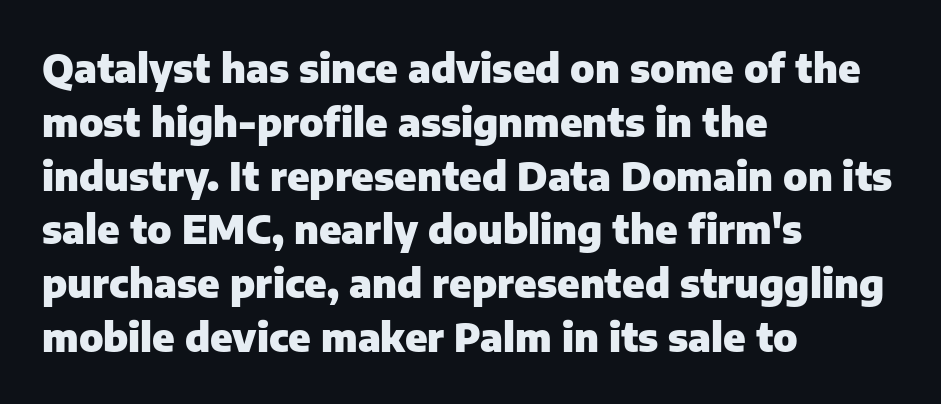
The image shows 39 px heavy sans-serif type, upright; set left-aligned, normal line spacing (1.38x), normal letter spacing, not underlined; low stroke contrast and a medium x-height.
